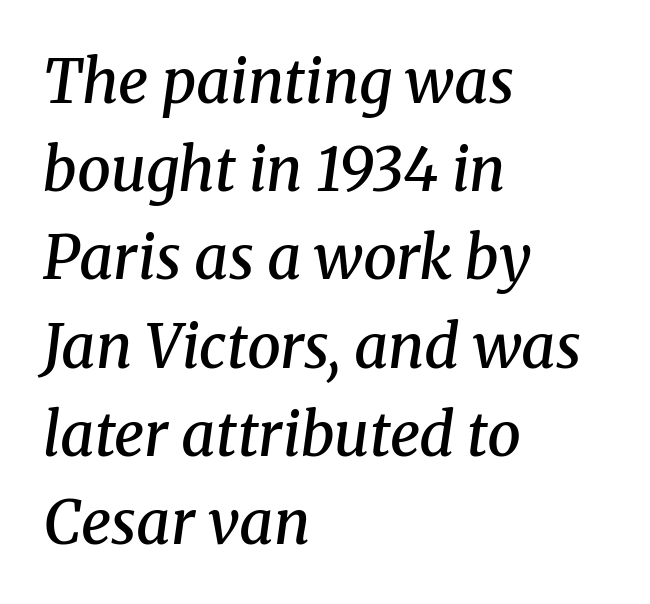
The baseline area is clear. This sample uses an oblique cut, with every glyph tilted off the vertical. The letterforms sit shoulder to shoulder at normal distance. Horizontal alignment here is leftward, the default for most running prose.
